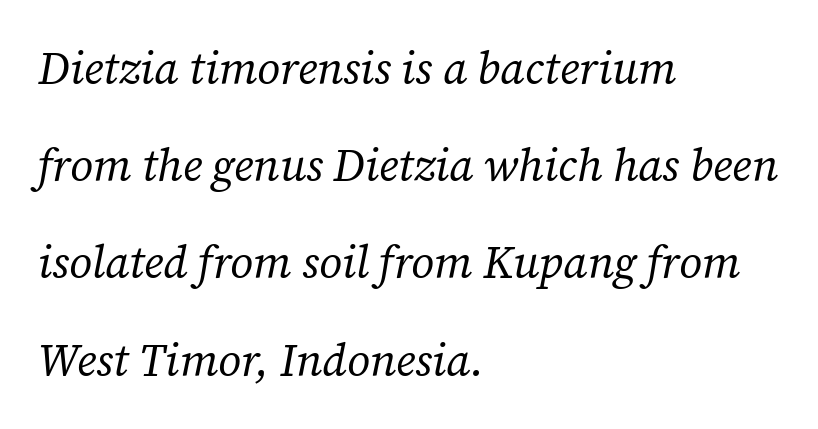
{"serif": "yes", "italic": "yes", "lean": "right", "slant_degrees": 12, "bold": "no", "weight": "regular", "width": "normal", "stroke_contrast": "low", "x_height": "medium", "monospaced": "no", "underline": "no", "align": "left", "line_spacing": "loose", "line_spacing_ratio": 2.16, "letter_spacing": "normal", "letter_spacing_em": 0.0, "glyph_px": 45}
